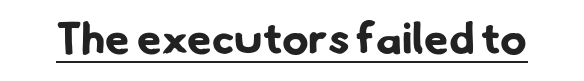
A typesetter would call this proportional, since set widths differ per character. Compared with an ordinary text face, these strokes are far heavier — a full bold. Students, observe the line beneath the letters — that is underlining. What stands out about the letter spacing? Nothing — it is the standard amount. The rendering shows plain stroke endings on the letterforms — a sans-serif design.
